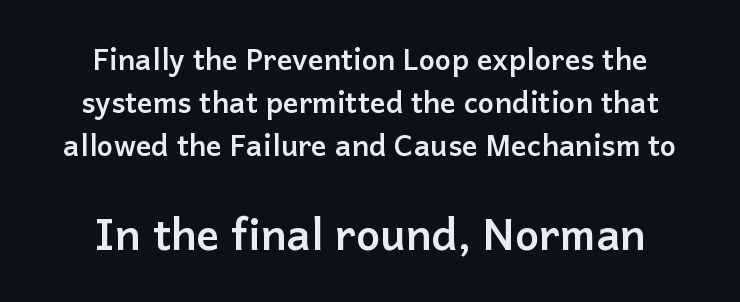
Looks like regular typesetting: each glyph gets only the width it needs. Descenders hang freely into open space. The passage shown begins with its smaller block and ends with its larger one. The font is running at its bold setting. The passage is arranged like a title page — every line centered.
